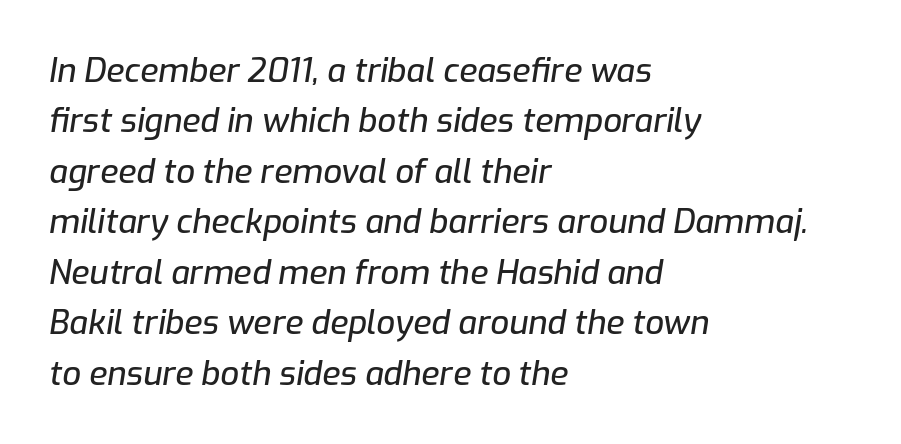
Emphasis-style slanted type is in use. No word sits above an underline. Successive baselines arrive at the customary interval. Do the characters align in a grid? No, the font is proportional.
